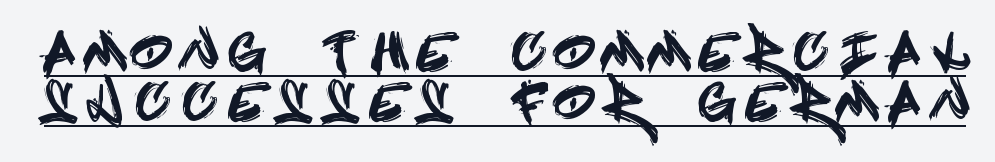
Is there an underline? Yes — a line sits under the letters. Each word looks stretched out because of the extra space between its letters. Honestly, the rows look squashed on top of each other. Type style note: lacks serifs.
